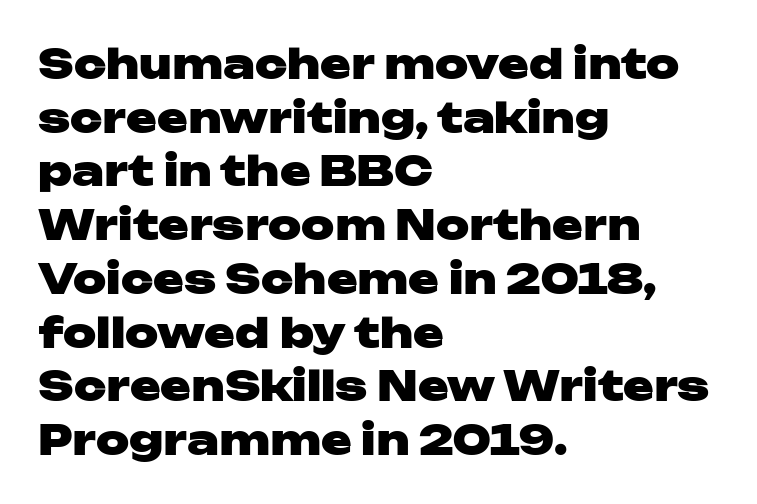
The letterforms sit shoulder to shoulder at normal distance. Each new line begins a customary step beneath the previous one. Plenty of ink on the page — the face is bold. Are there feet on the stems? There aren't — it's a sans. This sample is left-justified, so line endings fall wherever the words run out.
